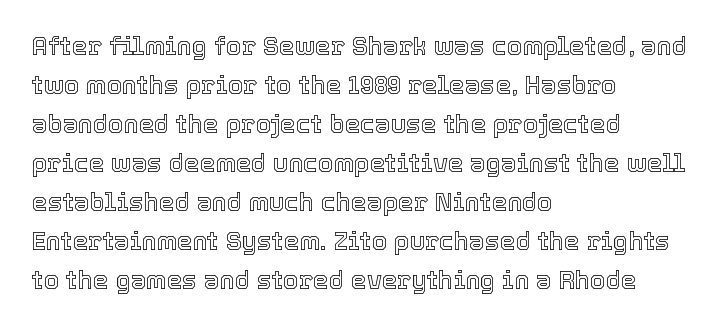
The horizontal fit of the characters is conventional and even. The passage shown stacks its lines at a standard gap. The letters stand straight up with perfectly vertical stems. Descender tails drop into unmarked territory. Is the block centered? No — it sits flush against the left margin.
